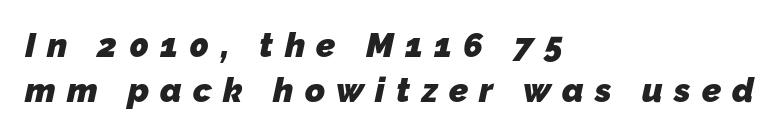
Each row of text sits above clean, open space. Proportional: the letters do not fall into vertical columns. Does extra space separate the letters? Yes, quite a lot of it. The type family on display is of the sans-serif kind.
